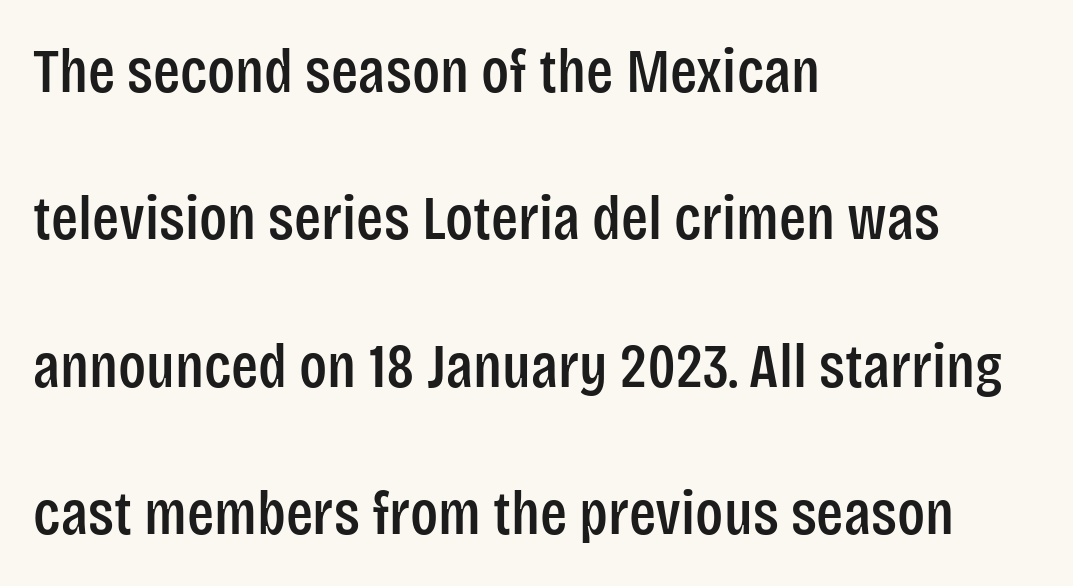
The image shows 63 px condensed sans-serif type, upright; set left-aligned, loose line spacing (2.34x), normal letter spacing, not underlined; low stroke contrast and a large x-height.
